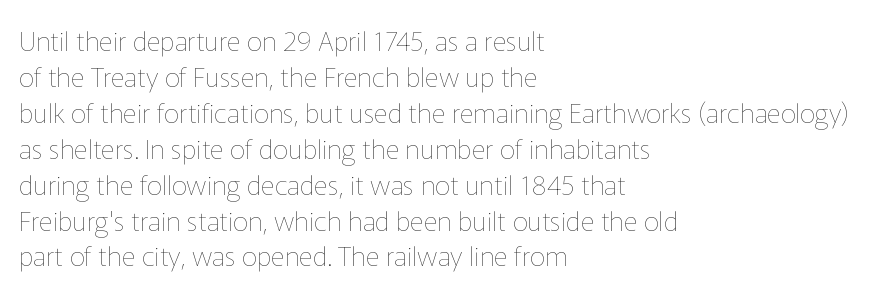
{"italic": "no", "bold": "no", "underline": "no", "align": "left", "line_spacing": "normal", "line_spacing_ratio": 1.33, "letter_spacing": "normal", "letter_spacing_em": 0.0, "glyph_px": 27}
